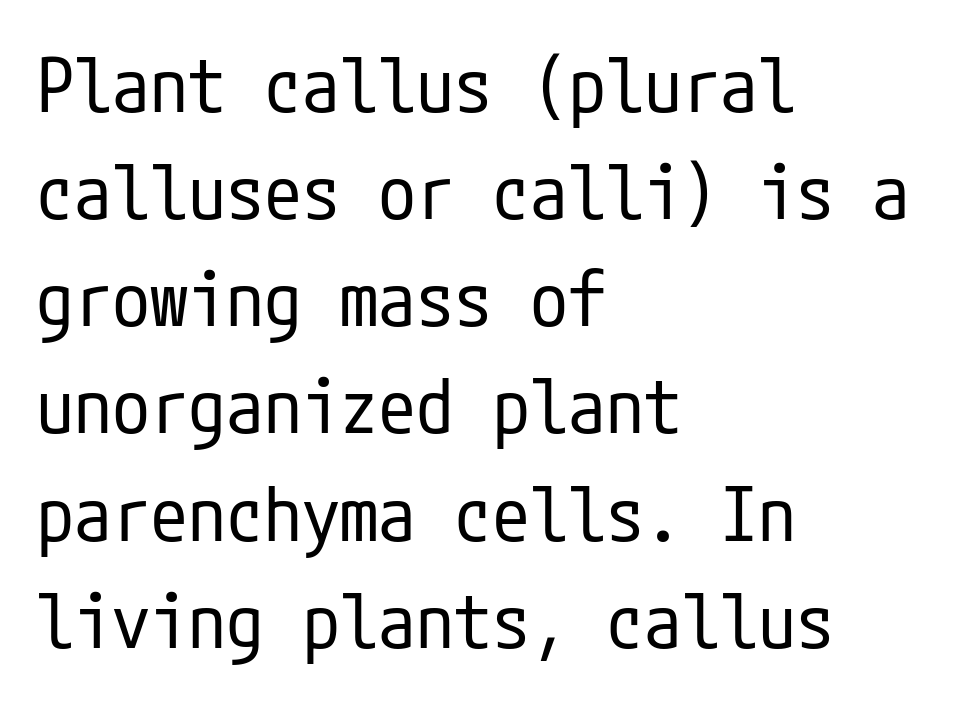
{"serif": "no", "italic": "no", "bold": "no", "weight": "regular", "width": "condensed", "stroke_contrast": "low", "x_height": "medium", "underline": "no", "align": "left", "line_spacing": "normal", "line_spacing_ratio": 1.41, "letter_spacing": "normal", "letter_spacing_em": 0.0, "glyph_px": 76}
